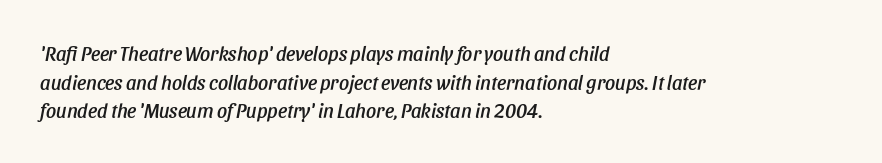
Here the glyphs are tracked normally, forming tight word shapes. The whole block is typeset with a tilt. The lines sit at an ordinary, default distance from one another. Teacher's note: observe the even left margin — that is flush-left alignment.
